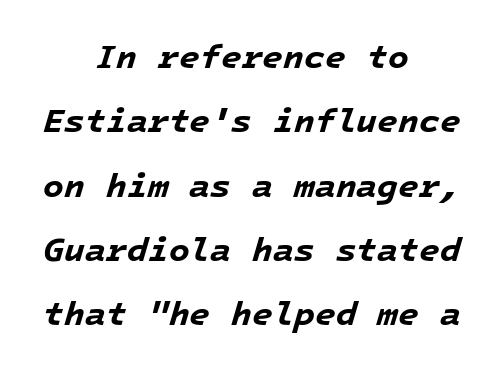
The characters look thick and weighty, a clear bold. Nobody drew a line under any word here. The line texture is even and compact thanks to regular tracking. Here the designer chose a console-style face with uniform glyph widths.
